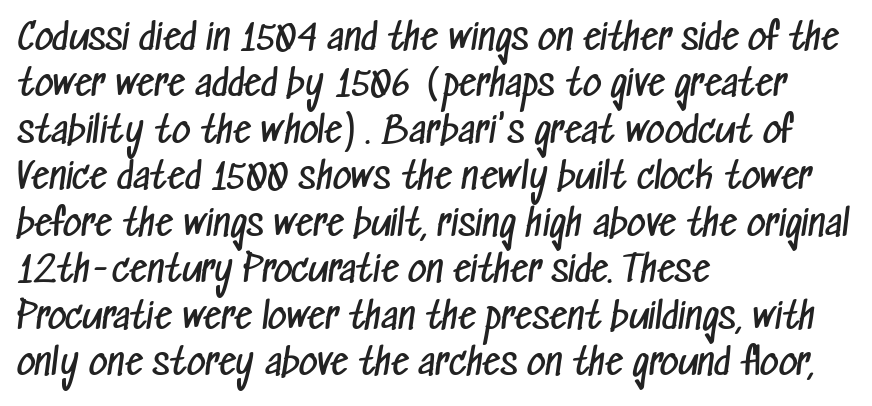
The image shows 36 px regular-weight, condensed sans-serif type; set left-aligned, normal line spacing (1.29x), normal letter spacing, not underlined; low stroke contrast and a medium x-height.
